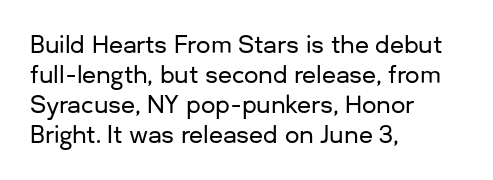
Q: Is the text italic (slanted)? A: No, it is upright.
Q: Is the text underlined? A: No.
Q: How is the paragraph aligned? A: Left-aligned.
Q: Is the spacing between letters normal or unusually wide? A: Normal.
Q: Is the spacing between lines tight, normal or loose? A: Normal.
